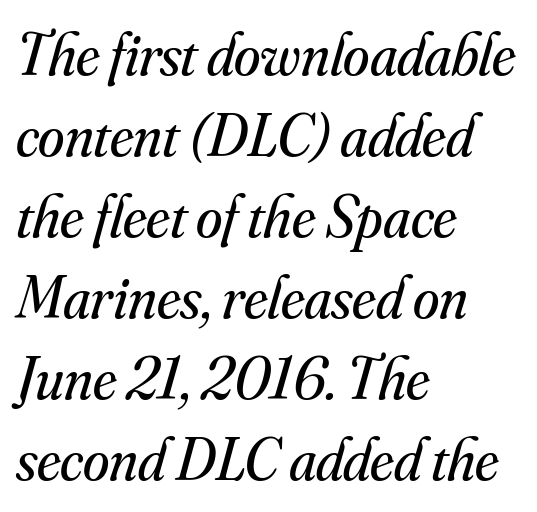
The image shows 60 px regular-weight serif type, italic (leaning right); set left-aligned, normal line spacing (1.35x), normal letter spacing, not underlined; medium stroke contrast and a small x-height.
